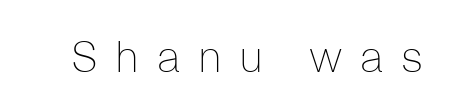
A quiet, ordinary-to-light weight characterises the typeface. The tracking reads as deliberately expanded to a designer's eye. Just letters on the line, the space beneath them empty. Tall strokes in this sample are plumb rather than angled. Letterform terminals end flat and unadorned throughout the passage. The rendering uses natural spacing where letterforms have individual widths.
